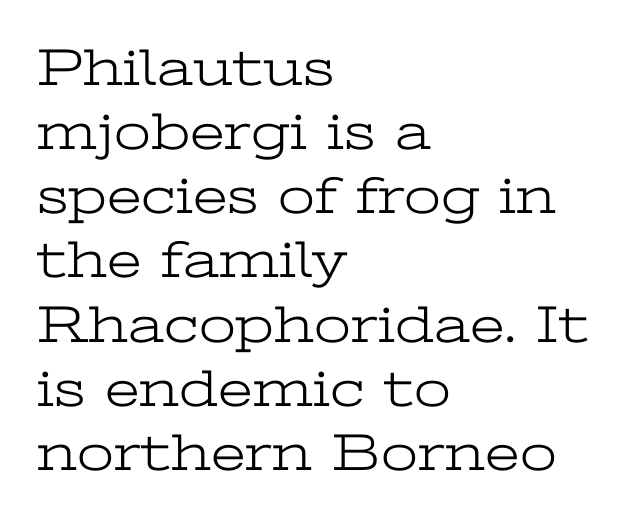
The zone under the glyphs is completely vacant. I'd call this a serif setting — the letters wear small feet. A student would call this left alignment; a typographer would say flush left, rag right. The specimen reads as upright at a glance. Standard letterfit; no display-style spreading of the glyphs. A typesetter would call this proportional, since set widths differ per character.
